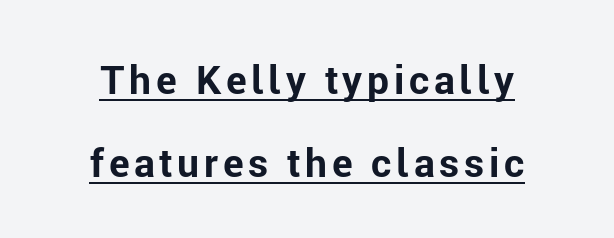
If you folded the block vertically in half, each line would mirror itself in length. Somebody hit Ctrl+U on this one — the words are underlined. Posture: straight, roman, zero tilt. A typesetter would call this proportional, since set widths differ per character. The line-height multiplier appears high, well above default.
